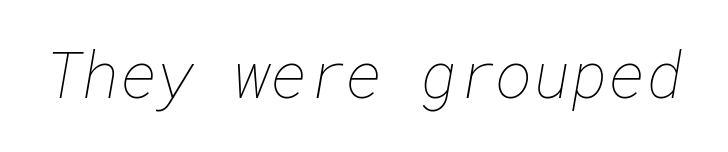
Q: Is the text bold? A: No.
Q: Is the text underlined? A: No.
Q: Is the spacing between letters normal or unusually wide? A: Normal.
Q: Width (condensed, normal, or wide)? A: Normal.
Q: Stroke contrast? A: Low.
Q: x-height? A: Medium.
